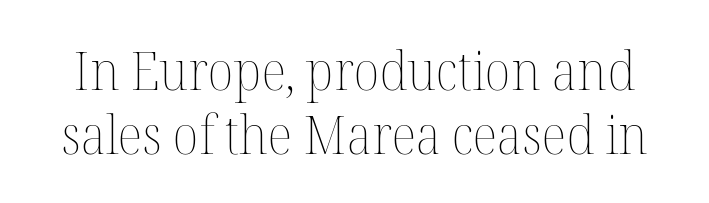
Words float on clear page, feet unadorned. On a weight scale, this lands at 450 or below. Observe the ordinary spacing: letters are neighbours, not strangers. Character widths vary here, with narrow letters taking less room than wide ones. No italicization has been applied; the sample stays upright.
